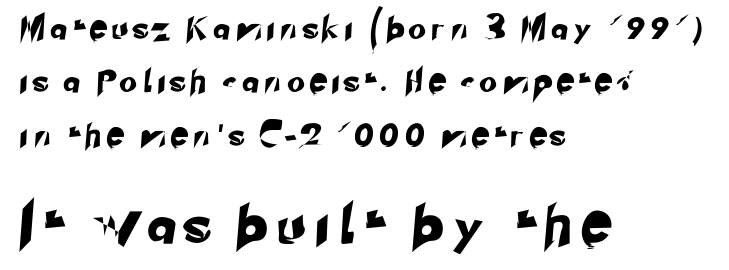
Q: Is the typeface a serif or a sans-serif typeface? A: Sans-serif.
Q: Is the text underlined? A: No.
Q: How is the paragraph aligned? A: Left-aligned.
Q: Is the spacing between letters normal or unusually wide? A: Unusually wide.
Q: Is the spacing between lines tight, normal or loose? A: Loose.
Q: Which block of text is set in a larger size, the first (top) or the second (bottom)? A: The second (bottom) one.
Q: Width (condensed, normal, or wide)? A: Normal.
Q: Stroke contrast? A: Low.
Q: x-height? A: Small.
Q: Monospaced? A: No.
